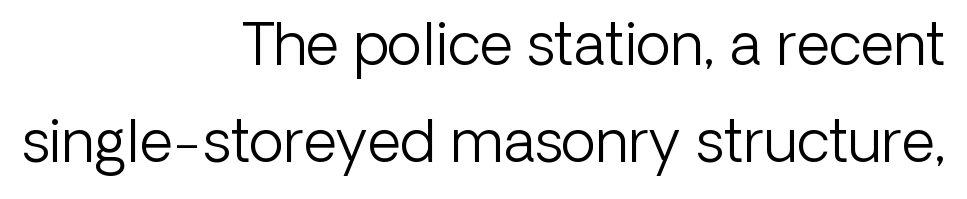
{"serif": "no", "italic": "no", "bold": "no", "weight": "light", "width": "normal", "stroke_contrast": "low", "x_height": "medium", "monospaced": "no", "underline": "no", "align": "right", "line_spacing": "normal", "line_spacing_ratio": 1.68, "letter_spacing": "normal", "letter_spacing_em": 0.0, "glyph_px": 58}
